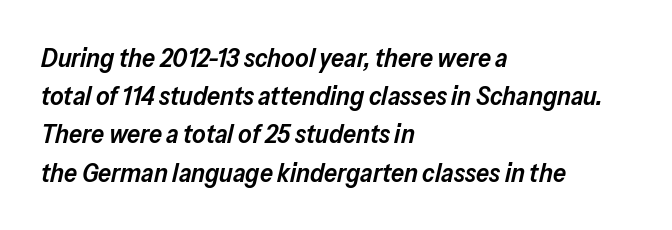
Q: Is the text bold? A: Semi-bold.
Q: Is the text italic (slanted)? A: Yes, it leans right by about 13 degrees.
Q: Is the text underlined? A: No.
Q: How is the paragraph aligned? A: Left-aligned.
Q: Is the spacing between letters normal or unusually wide? A: Normal.
Q: Is the spacing between lines tight, normal or loose? A: Normal.
